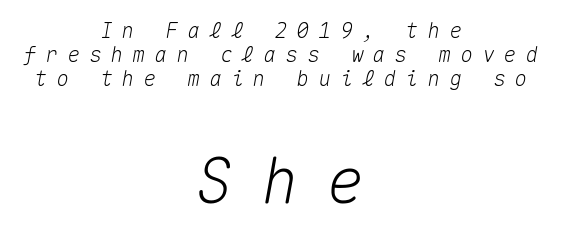
Q: Is the text italic (slanted)? A: Yes, it leans right by about 10 degrees.
Q: Is the text underlined? A: No.
Q: How is the paragraph aligned? A: Centered.
Q: Is the spacing between letters normal or unusually wide? A: Unusually wide.
Q: Is the spacing between lines tight, normal or loose? A: Tight.
Q: Which block of text is set in a larger size, the first (top) or the second (bottom)? A: The second (bottom) one.
Q: Width (condensed, normal, or wide)? A: Normal.
Q: Stroke contrast? A: Medium.
Q: x-height? A: Medium.
Q: Monospaced? A: Yes.
